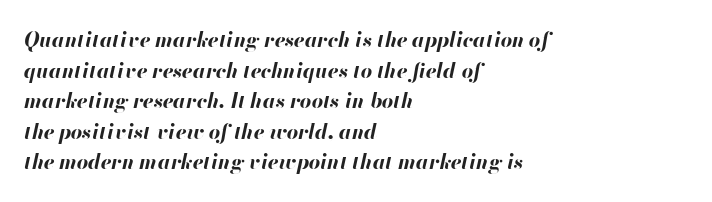
The image shows 20 px bold type, italic (leaning right); set left-aligned, normal line spacing (1.53x), normal letter spacing, not underlined.
